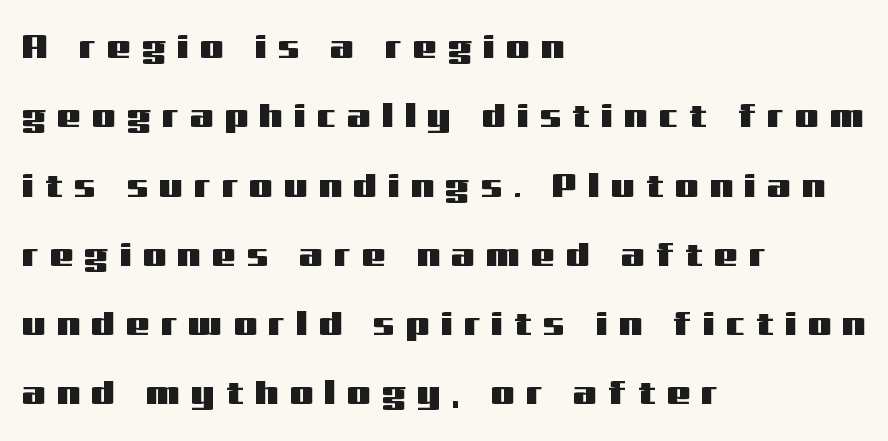
The image shows 33 px wide sans-serif type, upright; set left-aligned, loose line spacing (2.1x), unusually wide letter spacing (+0.35 em), not underlined; medium stroke contrast and a medium x-height.
